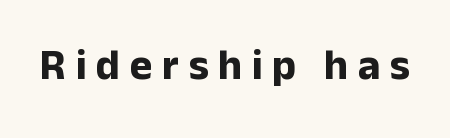
Q: Is the text bold? A: Yes.
Q: Is the text italic (slanted)? A: No, it is upright.
Q: Is the typeface a serif or a sans-serif typeface? A: Sans-serif.
Q: Is the text underlined? A: No.
Q: Is the spacing between letters normal or unusually wide? A: Unusually wide.
Q: Width (condensed, normal, or wide)? A: Normal.
Q: Stroke contrast? A: Low.
Q: x-height? A: Medium.
Q: Monospaced? A: No.
